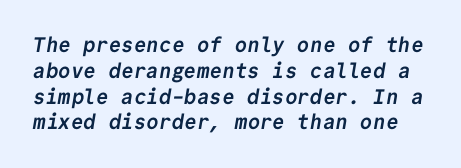
A bare baseline throughout the passage. The font is running at its bold setting. What stands out about the letter spacing? Nothing — it is the standard amount.
